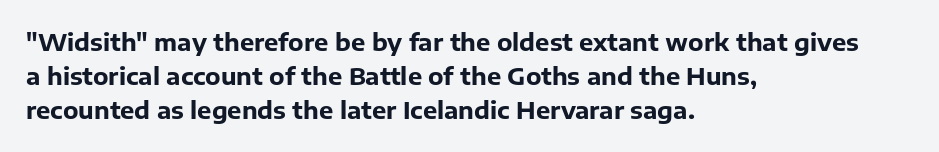
Q: Is the text bold? A: Yes.
Q: Is the text italic (slanted)? A: No, it is upright.
Q: Is the text underlined? A: No.
Q: How is the paragraph aligned? A: Left-aligned.
Q: Is the spacing between letters normal or unusually wide? A: Normal.
Q: Is the spacing between lines tight, normal or loose? A: Normal.
